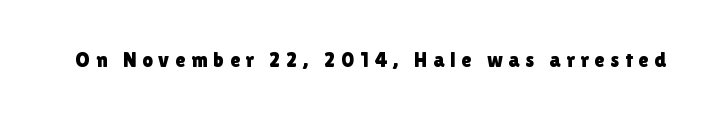
{"italic": "no", "underline": "no", "letter_spacing": "wide", "letter_spacing_em": 0.27, "glyph_px": 21}
